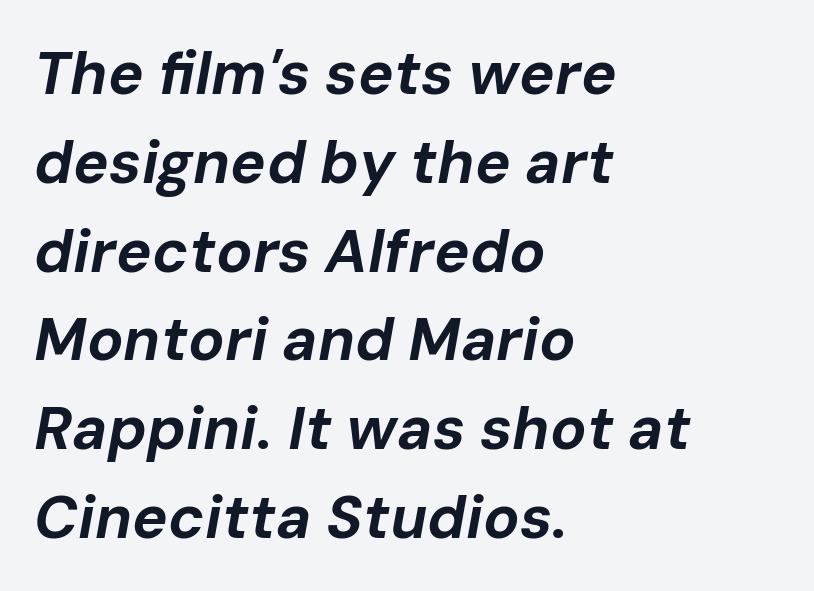
{"italic": "yes", "lean": "right", "slant_degrees": 10, "bold": "yes", "weight": "bold", "width": "normal", "stroke_contrast": "low", "x_height": "medium", "monospaced": "no", "underline": "no", "align": "left", "line_spacing": "normal", "line_spacing_ratio": 1.48, "letter_spacing": "normal", "letter_spacing_em": 0.0, "glyph_px": 60}
